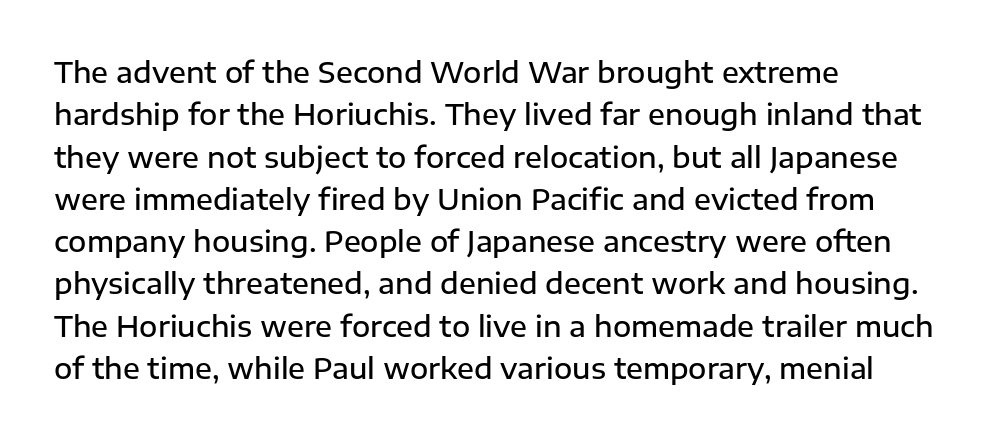
{"serif": "no", "italic": "no", "bold": "semi", "weight": "semibold", "width": "normal", "stroke_contrast": "low", "x_height": "medium", "monospaced": "no", "underline": "no", "align": "left", "line_spacing": "normal", "line_spacing_ratio": 1.51, "letter_spacing": "normal", "letter_spacing_em": 0.0, "glyph_px": 28}
